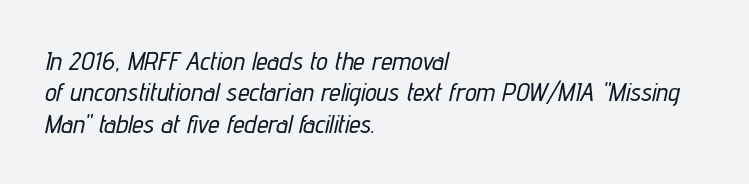
{"italic": "yes", "lean": "right", "slant_degrees": 12, "underline": "no", "align": "left", "line_spacing_ratio": 1.21, "letter_spacing": "normal", "letter_spacing_em": 0.0, "glyph_px": 26}
